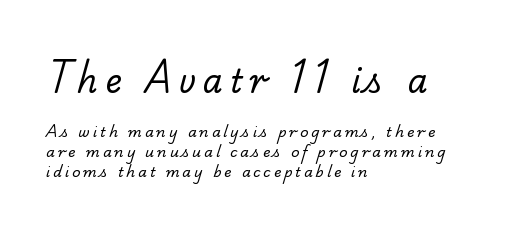
The image shows 32 px regular-weight type; set left-aligned, normal line spacing (1.42x), unusually wide letter spacing (+0.21 em), not underlined; the first (top) block is 2.29x larger; low stroke contrast and a small x-height.
